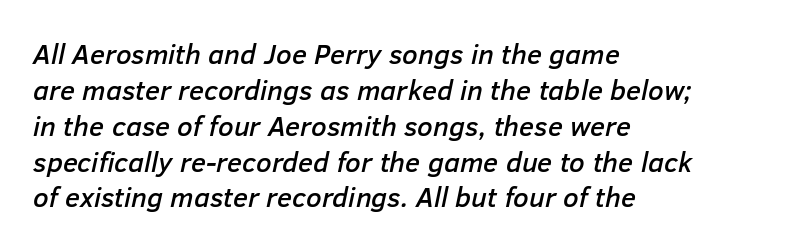
The image shows 28 px text type, italic (leaning right); set left-aligned, normal line spacing (1.28x), normal letter spacing, not underlined; low stroke contrast and a medium x-height.
